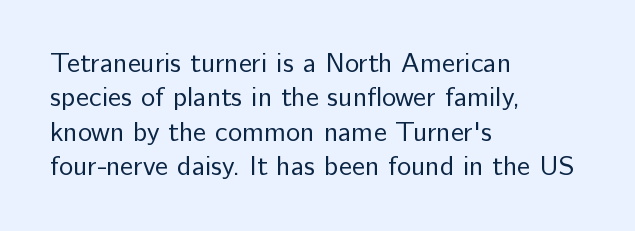
Q: Is the text bold? A: No.
Q: Is the text italic (slanted)? A: No, it is upright.
Q: Is the text underlined? A: No.
Q: How is the paragraph aligned? A: Left-aligned.
Q: Is the spacing between letters normal or unusually wide? A: Normal.
Q: Is the spacing between lines tight, normal or loose? A: Normal.
